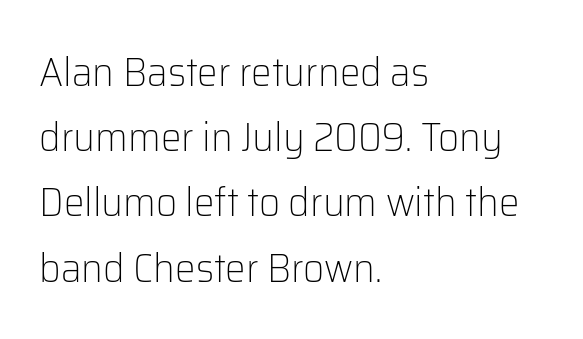
Q: Is the text bold? A: No.
Q: Is the text italic (slanted)? A: No, it is upright.
Q: Is the typeface a serif or a sans-serif typeface? A: Sans-serif.
Q: Is the text underlined? A: No.
Q: How is the paragraph aligned? A: Left-aligned.
Q: Is the spacing between letters normal or unusually wide? A: Normal.
Q: Is the spacing between lines tight, normal or loose? A: Normal.
Q: Width (condensed, normal, or wide)? A: Normal.
Q: Stroke contrast? A: Low.
Q: x-height? A: Medium.
Q: Monospaced? A: No.
